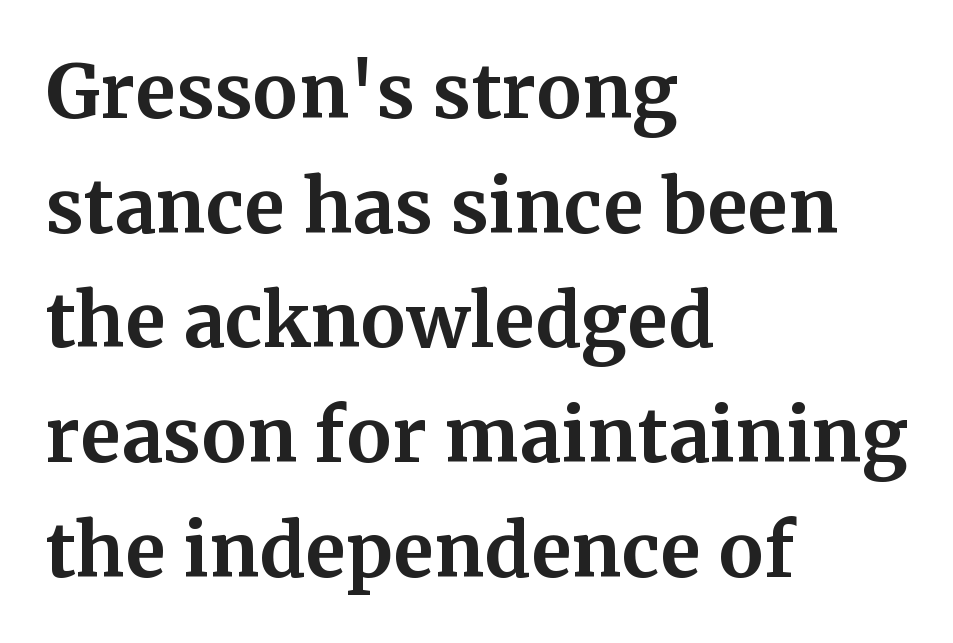
Heavy-handed strokes throughout: this text is bold. These lines are set flush left with a ragged right edge. Successive baselines arrive at the customary interval. The specimen reads as upright at a glance. Standard letterfit; no display-style spreading of the glyphs.
